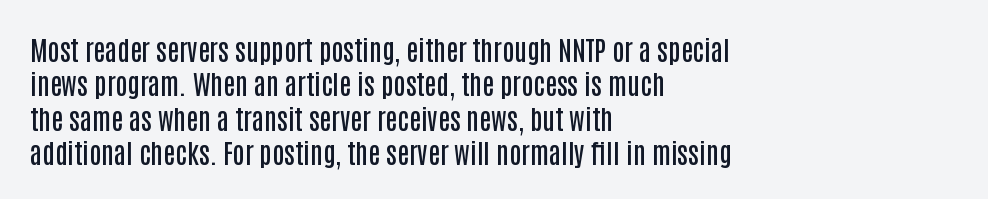
Left-aligned paragraph, ragged on the right. Nope, not italic — everything's standing straight. Strokes here are thickened, but only to semibold level. The leading is moderate, giving the passage an even texture.
